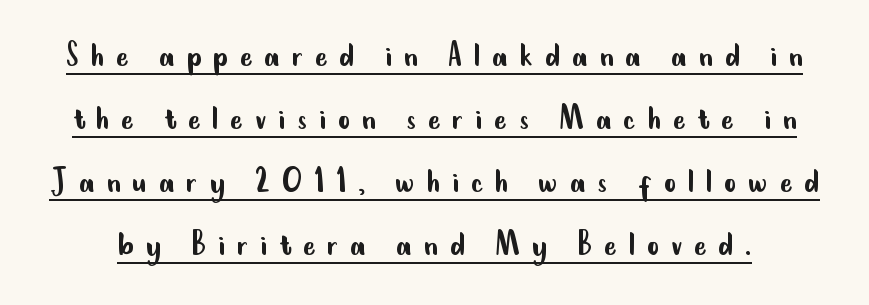
The image shows 37 px regular-weight, condensed sans-serif type, upright; set normal line spacing (1.7x), unusually wide letter spacing (+0.32 em), underlined; low stroke contrast and a small x-height.
